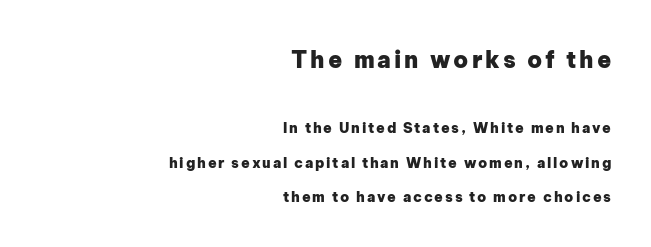
Q: Is the text bold? A: Yes.
Q: Is the text italic (slanted)? A: No, it is upright.
Q: Is the text underlined? A: No.
Q: How is the paragraph aligned? A: Right-aligned.
Q: Is the spacing between lines tight, normal or loose? A: Loose.
Q: Which block of text is set in a larger size, the first (top) or the second (bottom)? A: The first (top) one.
